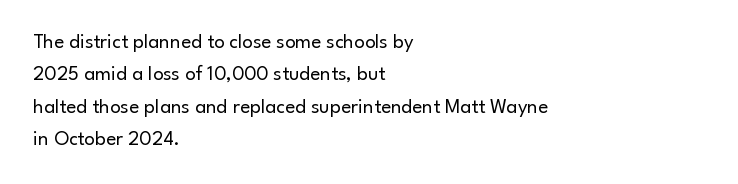
Words float on clear page, feet unadorned. Letters have the restrained weight of plain body copy at most. Horizontal alignment here is leftward, the default for most running prose. Whoever set this chose a conventional vertical rhythm. This sample uses an upright cut, with every glyph sitting square on the baseline.
